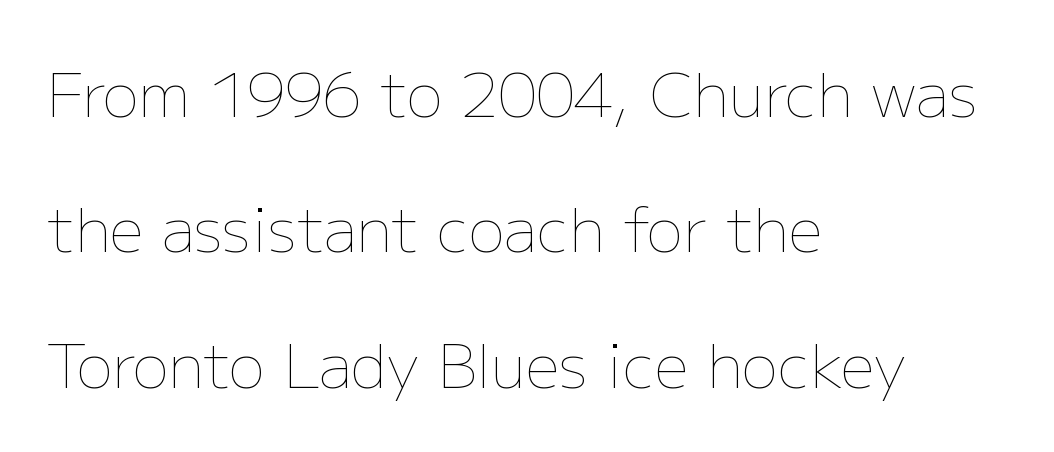
{"italic": "no", "bold": "no", "weight": "thin", "width": "normal", "stroke_contrast": "low", "x_height": "medium", "monospaced": "no", "underline": "no", "align": "left", "line_spacing": "loose", "line_spacing_ratio": 2.22, "letter_spacing": "normal", "letter_spacing_em": 0.0, "glyph_px": 61}
